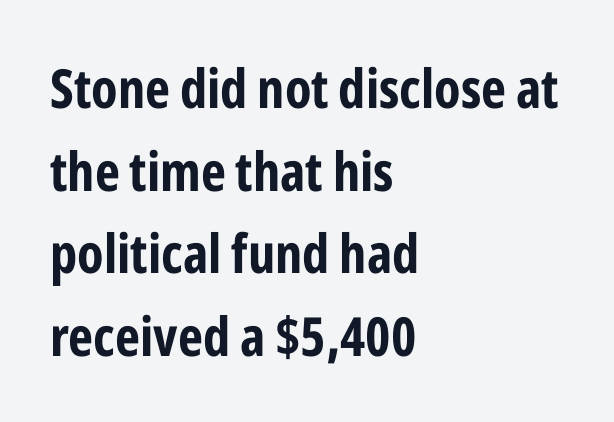
This sample uses an upright cut, with every glyph sitting square on the baseline. The passage shown is not underscored anywhere. A dark, heavy texture on the line: the type is bold. I'd call this a sans setting — the letters go barefoot. Nobody touched the tracking dial on this one.
